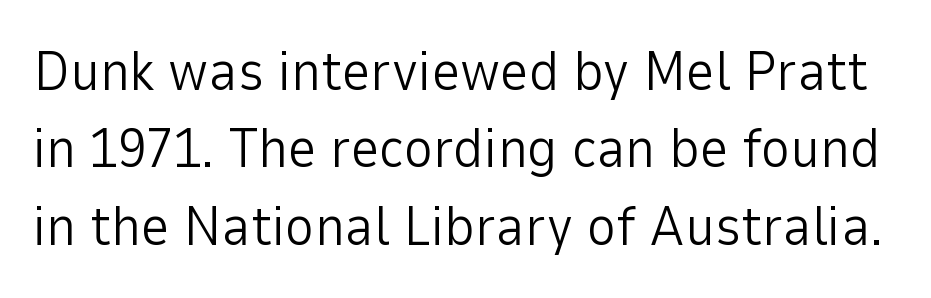
{"serif": "no", "italic": "no", "bold": "no", "weight": "light", "width": "normal", "stroke_contrast": "low", "x_height": "medium", "monospaced": "no", "underline": "no", "line_spacing": "normal", "line_spacing_ratio": 1.38, "letter_spacing": "normal", "letter_spacing_em": 0.0, "glyph_px": 56}
